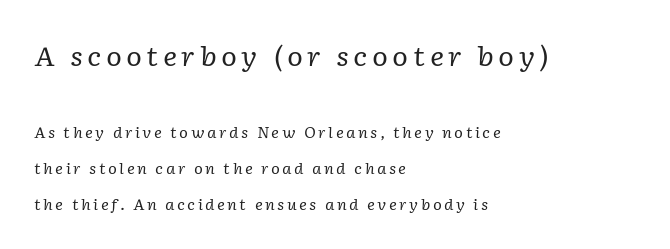
The image shows 27 px text type, italic (leaning right); set left-aligned, loose line spacing (2.39x), not underlined; the first (top) block is 1.8x larger.
